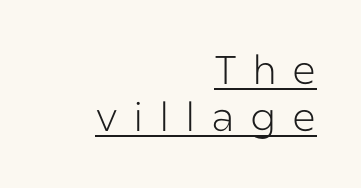
{"serif": "no", "italic": "no", "bold": "no", "weight": "light", "width": "normal", "stroke_contrast": "low", "x_height": "medium", "monospaced": "no", "underline": "yes", "align": "right", "line_spacing_ratio": 1.18, "letter_spacing": "wide", "letter_spacing_em": 0.39, "glyph_px": 40}
